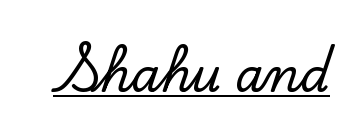
{"serif": "yes", "width": "normal", "stroke_contrast": "low", "x_height": "small", "monospaced": "no", "underline": "yes", "letter_spacing": "normal", "letter_spacing_em": 0.0, "glyph_px": 46}
